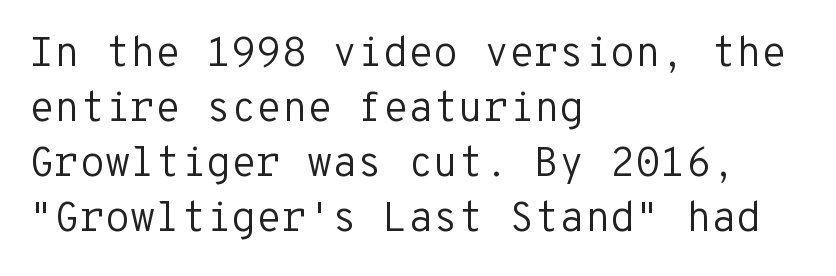
Q: Is the text bold? A: No.
Q: Is the text italic (slanted)? A: No, it is upright.
Q: Is the typeface a serif or a sans-serif typeface? A: Sans-serif.
Q: Is the text underlined? A: No.
Q: How is the paragraph aligned? A: Left-aligned.
Q: Is the spacing between letters normal or unusually wide? A: Normal.
Q: Is the spacing between lines tight, normal or loose? A: Normal.
Q: Width (condensed, normal, or wide)? A: Normal.
Q: Stroke contrast? A: Low.
Q: x-height? A: Medium.
Q: Monospaced? A: Yes.
